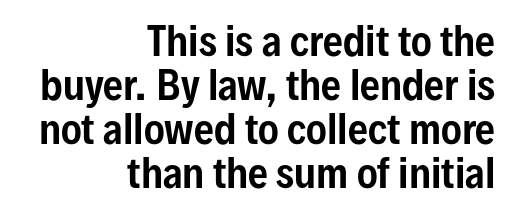
{"serif": "no", "italic": "no", "width": "condensed", "stroke_contrast": "low", "x_height": "medium", "monospaced": "no", "underline": "no", "align": "right", "line_spacing": "tight", "line_spacing_ratio": 1.13, "letter_spacing": "normal", "letter_spacing_em": 0.0, "glyph_px": 39}
